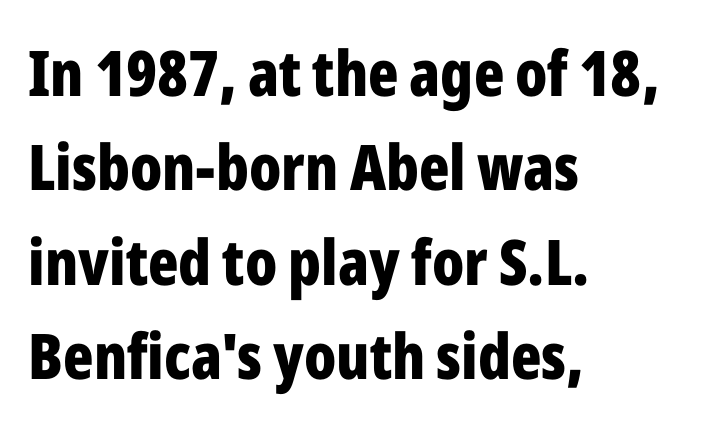
The image shows 63 px bold, condensed sans-serif type, upright; set left-aligned, normal line spacing (1.5x), normal letter spacing, not underlined; low stroke contrast and a medium x-height.
